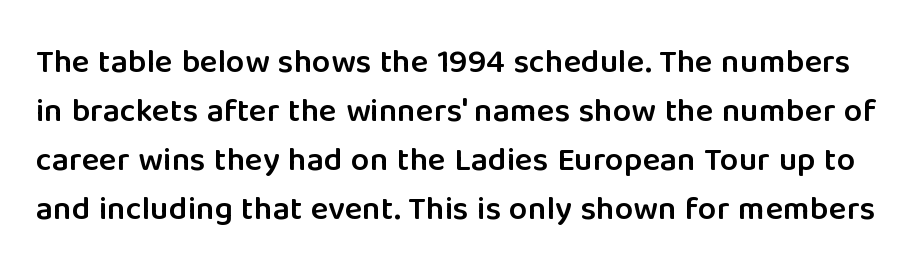
The letterforms sit shoulder to shoulder at normal distance. Check the space under the baseline: it is left empty. This sample has the flowing, uneven cadence of proportional lettering. The characters look somewhat weighty, a semibold short of true bold. Normally led — the rows are evenly, conventionally spaced.
